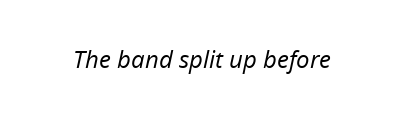
{"italic": "yes", "lean": "right", "slant_degrees": 12, "bold": "no", "underline": "no", "letter_spacing": "normal", "letter_spacing_em": 0.0, "glyph_px": 24}
